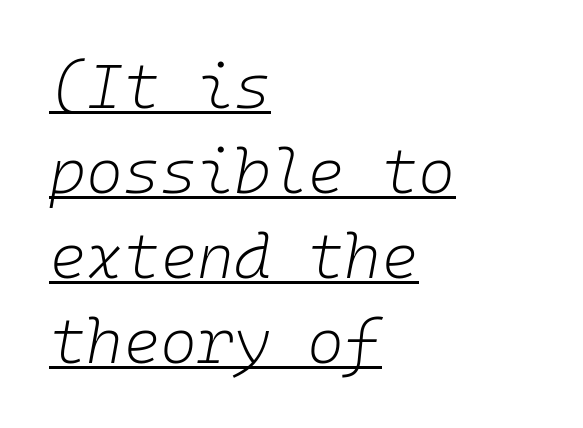
{"italic": "yes", "lean": "right", "slant_degrees": 10, "bold": "no", "weight": "light", "width": "normal", "stroke_contrast": "low", "x_height": "medium", "monospaced": "yes", "underline": "yes", "align": "left", "line_spacing": "normal", "line_spacing_ratio": 1.35, "letter_spacing": "normal", "letter_spacing_em": 0.0, "glyph_px": 63}
